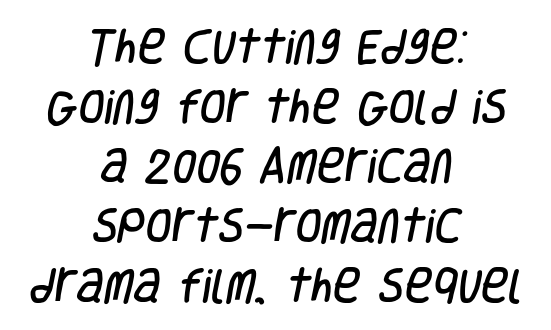
The image shows 38 px condensed sans-serif type; set centered, normal line spacing (1.57x), normal letter spacing, not underlined; low stroke contrast and a large x-height.
